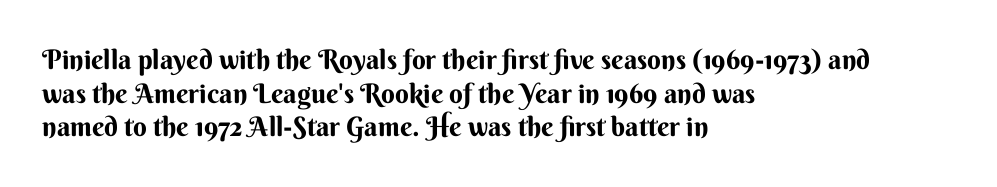
The image shows 27 px text type, upright; set left-aligned, normal line spacing (1.25x), normal letter spacing, not underlined.
